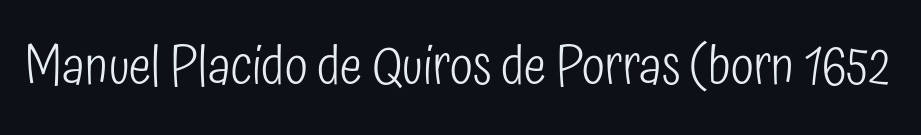
Q: Is the text bold? A: No.
Q: Is the text italic (slanted)? A: No, it is upright.
Q: Is the typeface a serif or a sans-serif typeface? A: Sans-serif.
Q: Is the text underlined? A: No.
Q: Is the spacing between letters normal or unusually wide? A: Normal.
Q: Width (condensed, normal, or wide)? A: Condensed.
Q: Stroke contrast? A: Low.
Q: x-height? A: Medium.
Q: Monospaced? A: No.
